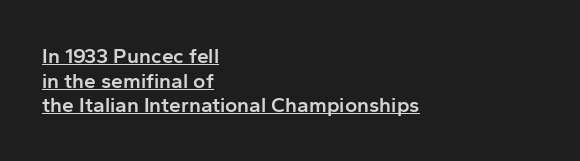
Students, note that the glyphs here touch the page at normal intervals. In terms of weight, the rendering is demibold, just under bold. Visually the block forms a straight wall on the left and a jagged coastline on the right. Designer's note — italics off, roman on.
